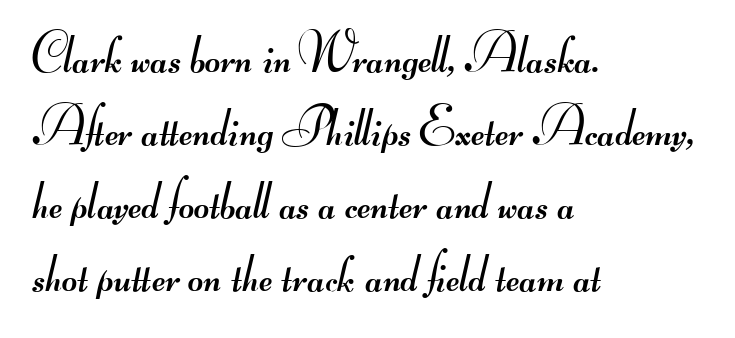
{"serif": "no", "bold": "no", "weight": "regular", "width": "wide", "stroke_contrast": "medium", "monospaced": "no", "underline": "no", "align": "left", "line_spacing": "normal", "line_spacing_ratio": 1.38, "letter_spacing": "normal", "letter_spacing_em": 0.0, "glyph_px": 53}
